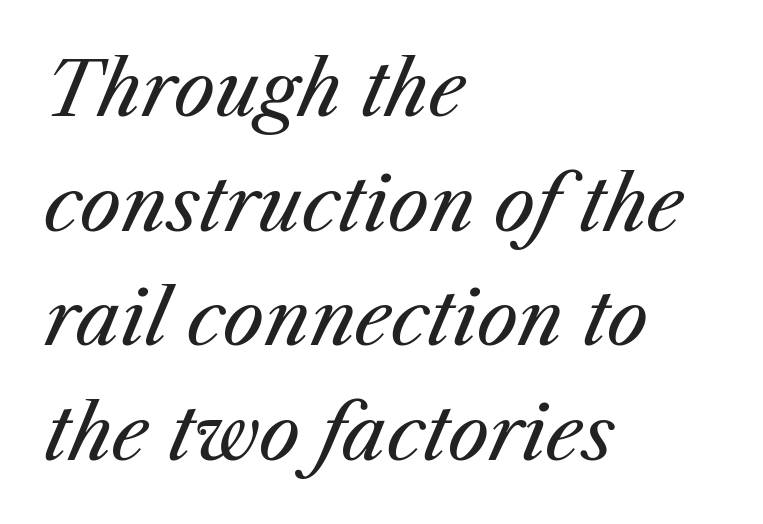
Caption: multi-line text, flush left, ragged right. Quick note: underline off. Tracking value appears to be zero — textbook default spacing. The passage shown is typed in a proportional face where columns would drift. The font's italic variant was chosen for this text. Notice how descenders clear the ascenders below comfortably — that's standard leading.
